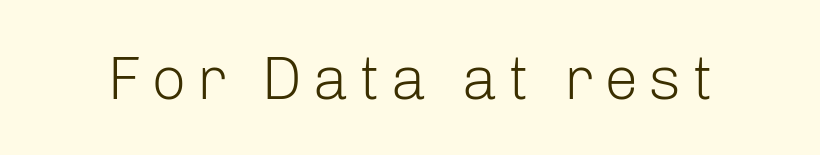
{"serif": "no", "italic": "no", "bold": "no", "weight": "light", "width": "normal", "stroke_contrast": "low", "x_height": "medium", "monospaced": "no", "underline": "no", "glyph_px": 62}
